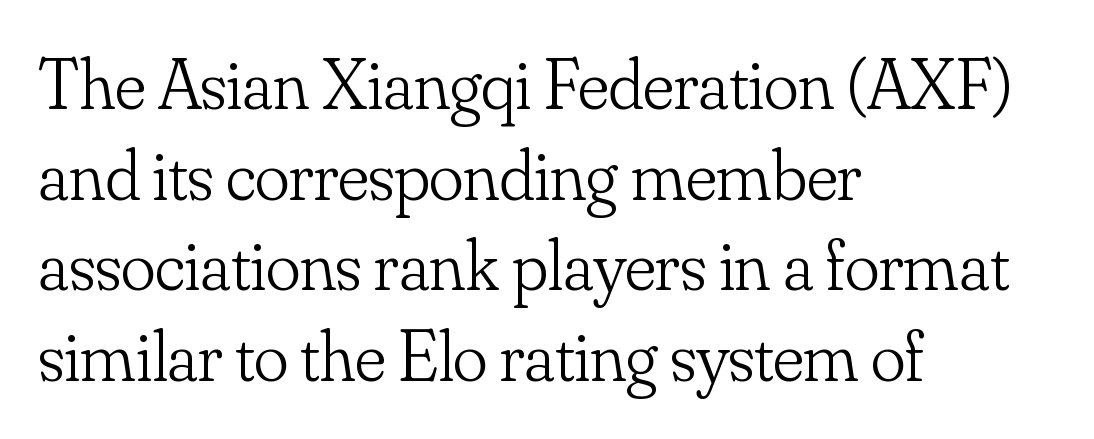
Clear beneath every line of the passage. The passage shown is typed in a proportional face where columns would drift. The weight tops out at a normal text grade. Little horizontal feet cap the strokes, marking this as serif type. The block of text has a typical density, with ordinary space between rows.
